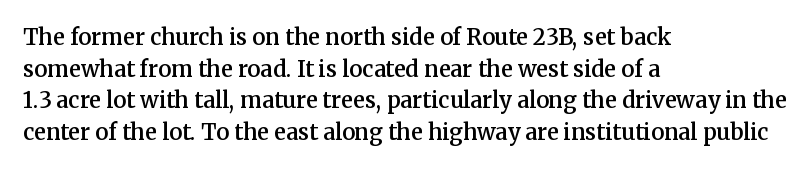
The image shows 22 px text type, upright; set left-aligned, normal line spacing (1.44x), normal letter spacing, not underlined.
